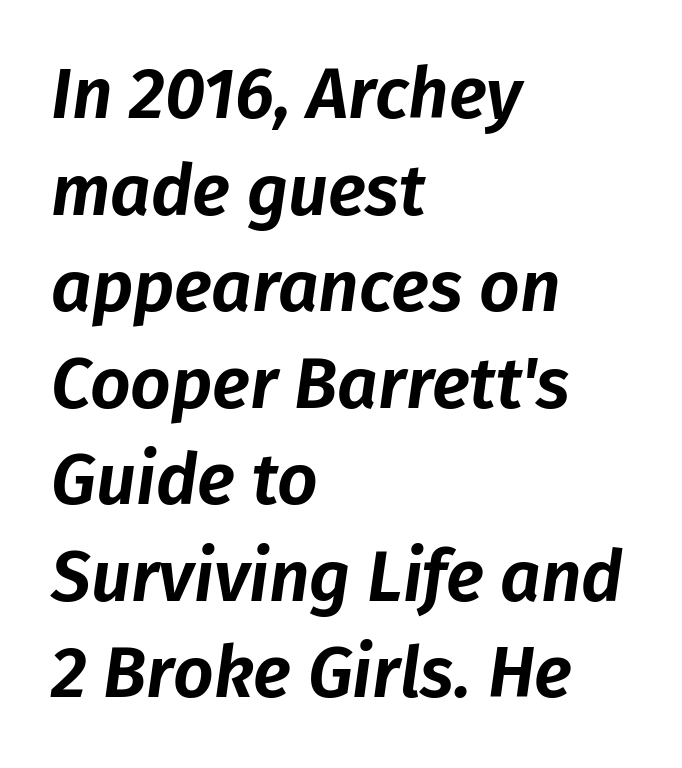
Varying glyph widths throughout — classic text-font behaviour. Slanted lettering throughout. The setting favours the left margin, as ordinary paragraphs usually do. Successive baselines arrive at the customary interval. Honestly, the letter spacing is just normal — you wouldn't notice it. Each row of text sits above clean, open space.
